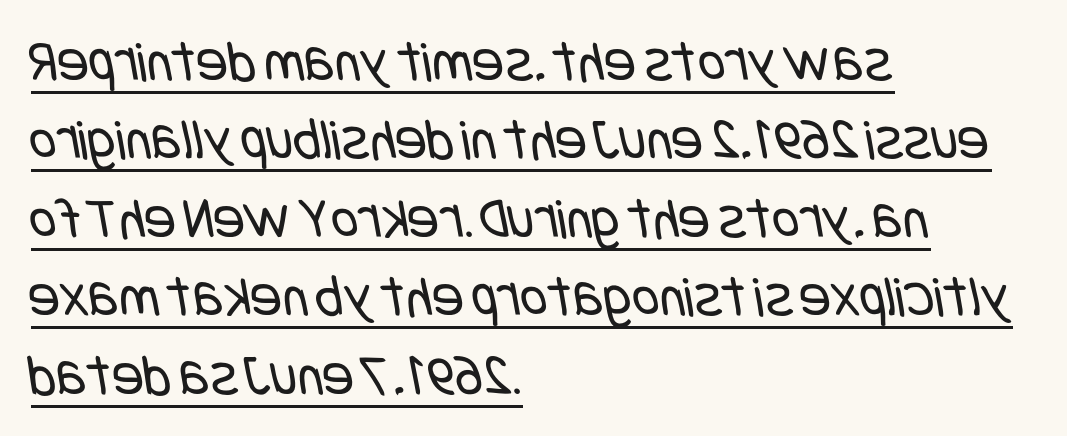
The specimen includes a rule beneath the text block's lines. Notice how descenders clear the ascenders below comfortably — that's standard leading. Nothing unusual about the tracking: characters are spaced as the font intends. Weight: regular or lighter.
